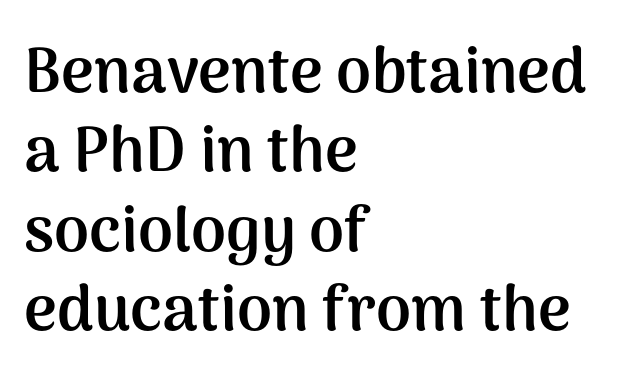
{"serif": "no", "italic": "no", "bold": "yes", "weight": "semibold", "width": "normal", "stroke_contrast": "medium", "x_height": "medium", "monospaced": "no", "underline": "no", "align": "left", "line_spacing": "normal", "line_spacing_ratio": 1.26, "letter_spacing": "normal", "letter_spacing_em": 0.0, "glyph_px": 63}
